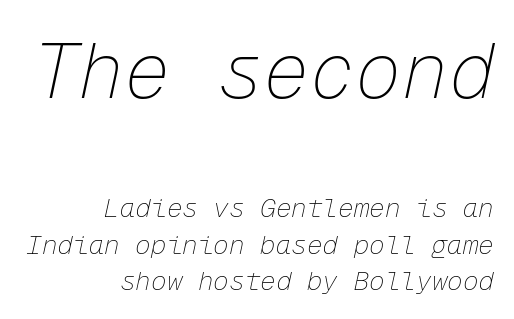
Q: Is the text bold? A: No.
Q: Is the text italic (slanted)? A: Yes, it leans right by about 12 degrees.
Q: Is the text underlined? A: No.
Q: How is the paragraph aligned? A: Right-aligned.
Q: Is the spacing between letters normal or unusually wide? A: Normal.
Q: Is the spacing between lines tight, normal or loose? A: Normal.
Q: Which block of text is set in a larger size, the first (top) or the second (bottom)? A: The first (top) one.
Q: Width (condensed, normal, or wide)? A: Normal.
Q: Stroke contrast? A: Low.
Q: x-height? A: Medium.
Q: Monospaced? A: Yes.
